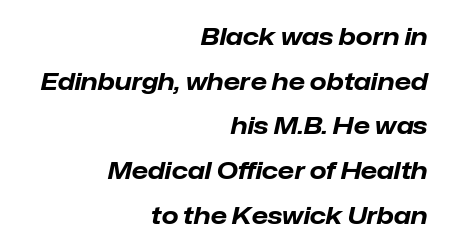
{"italic": "yes", "lean": "right", "slant_degrees": 12, "bold": "yes", "underline": "no", "align": "right", "line_spacing_ratio": 1.86, "letter_spacing": "normal", "letter_spacing_em": 0.0, "glyph_px": 24}
